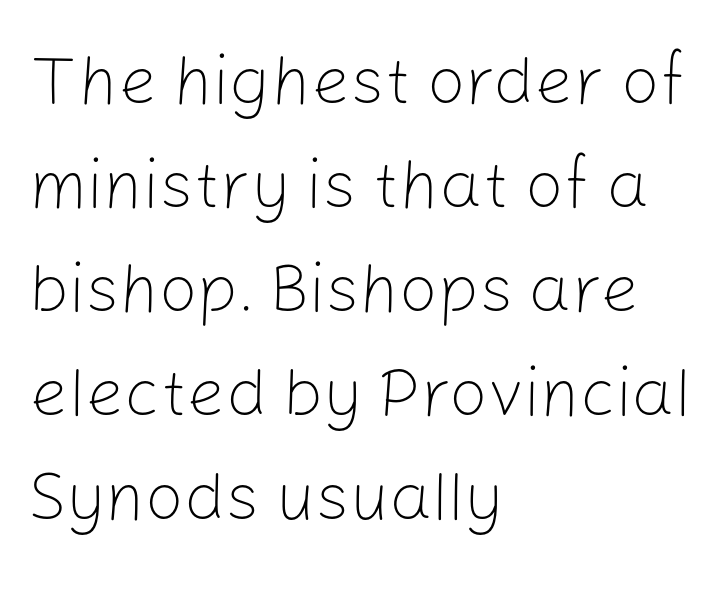
The image shows 68 px light sans-serif type, upright; set left-aligned, normal line spacing (1.53x), normal letter spacing, not underlined; low stroke contrast and a medium x-height.
